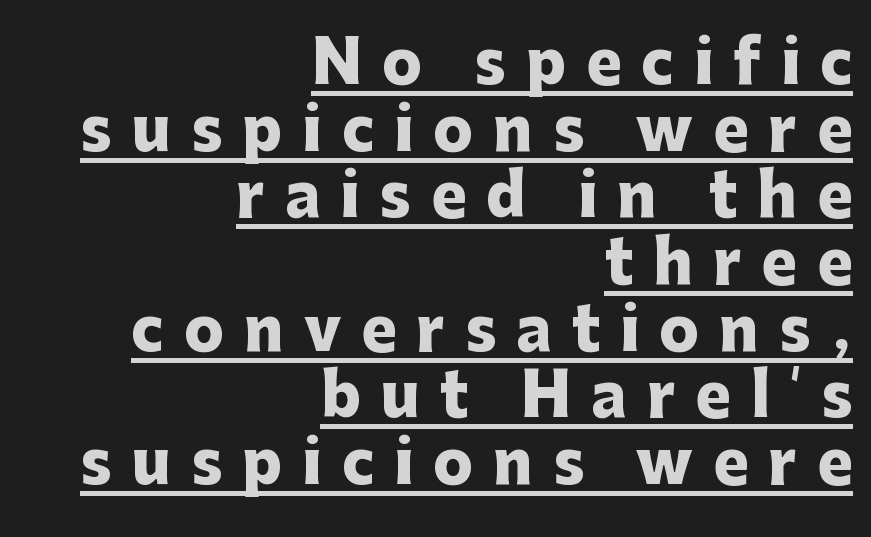
These lines are rendered in a variable-pitch font. Between one letter and the next there's a generous, obvious gap. Do the letters lean? They stand straight. Heft: maximum for text — a bold. This sample trades vertical openness for compactness between lines. The string is rendered with underlining switched on.
